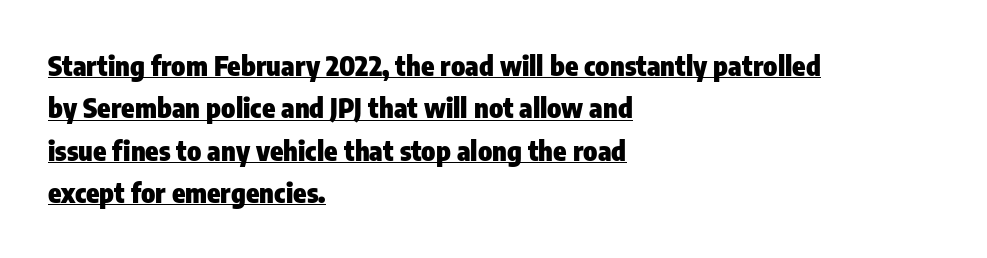
The image shows 27 px bold type, upright; set left-aligned, normal line spacing (1.57x), normal letter spacing, underlined.
